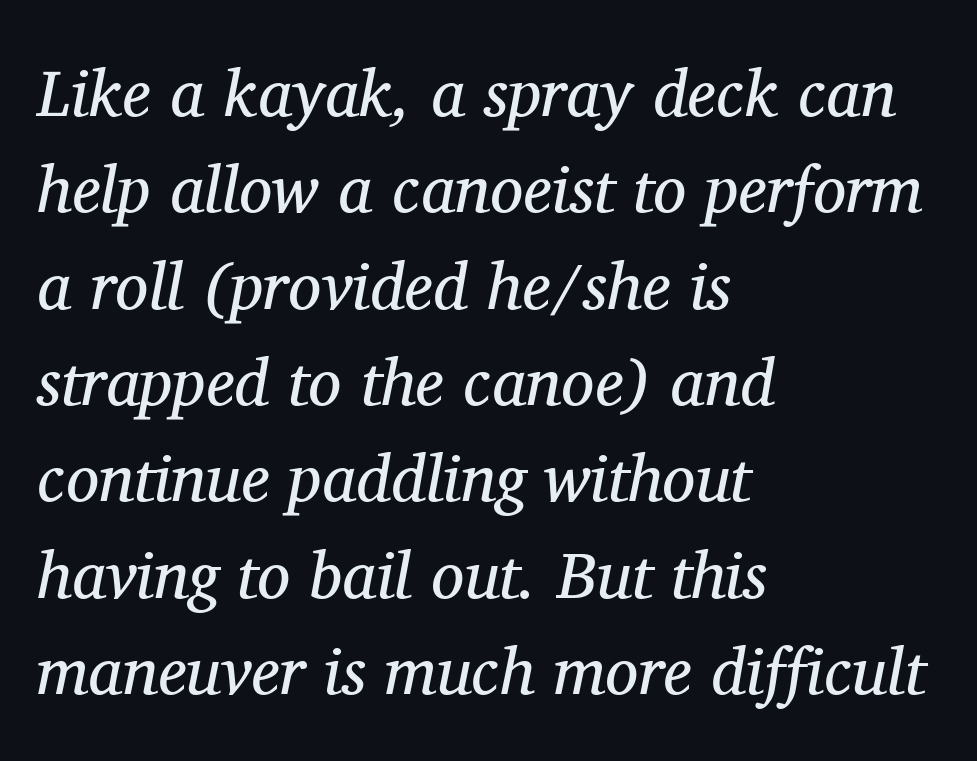
The image shows 66 px regular-weight serif type, italic (leaning right); set left-aligned, normal line spacing (1.46x), normal letter spacing, not underlined; medium stroke contrast and a medium x-height.
